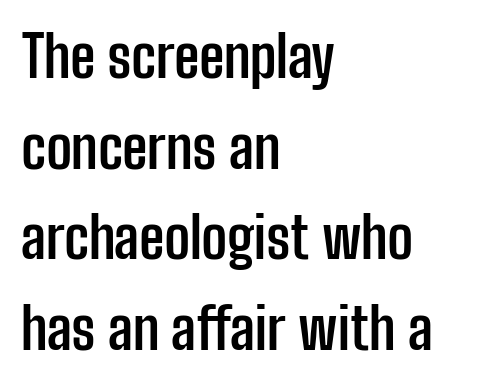
Q: Is the text bold? A: Yes.
Q: Is the text italic (slanted)? A: No, it is upright.
Q: Is the typeface a serif or a sans-serif typeface? A: Sans-serif.
Q: Is the text underlined? A: No.
Q: How is the paragraph aligned? A: Left-aligned.
Q: Is the spacing between letters normal or unusually wide? A: Normal.
Q: Is the spacing between lines tight, normal or loose? A: Normal.
Q: Width (condensed, normal, or wide)? A: Condensed.
Q: Stroke contrast? A: Low.
Q: x-height? A: Medium.
Q: Monospaced? A: No.
